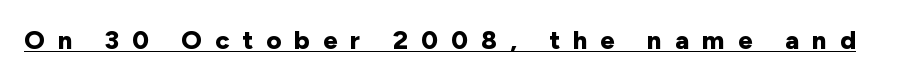
Underlining? Definitely there. You can tell it's not italic because the verticals are truly vertical. As a designer I'd log this as weight 700, bold. The tracking jumps out immediately: characters are airy and widely separated.
